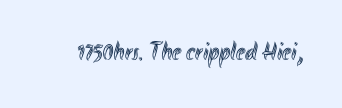
Q: Is the text italic (slanted)? A: Yes.
Q: Is the text underlined? A: No.
Q: Is the spacing between letters normal or unusually wide? A: Normal.
